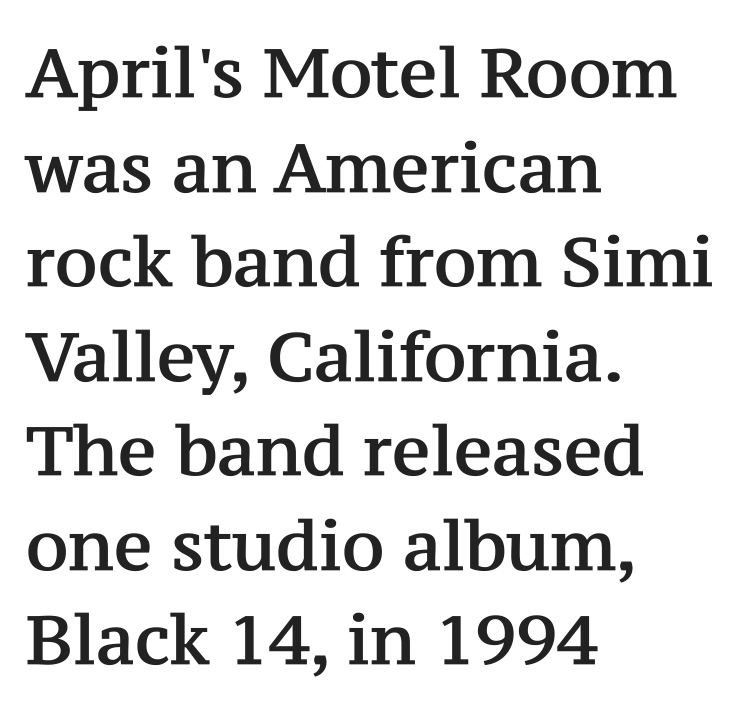
Examine the stroke ends and you'll spot serifs. You could not count columns in this text — the font is proportionally spaced. The letters stand upright; this is a roman face. The gaps between neighbouring characters are ordinary and unremarkable. Leading matches the norm, producing a regular column.
